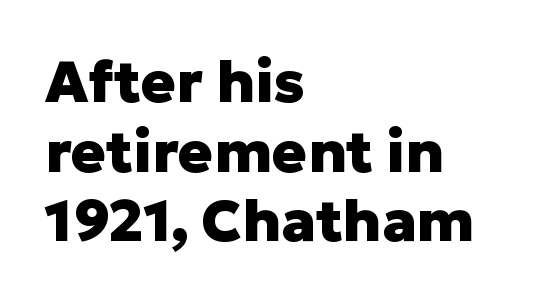
The image shows 58 px heavy sans-serif type, upright; set left-aligned, line spacing 1.2x, normal letter spacing, not underlined; low stroke contrast and a medium x-height.
